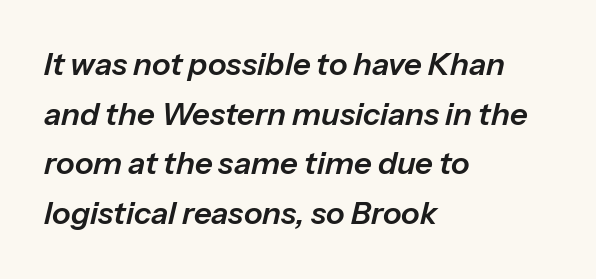
The image shows 31 px text type, italic (leaning right); set left-aligned, normal line spacing (1.6x), normal letter spacing, not underlined; low stroke contrast and a medium x-height.
